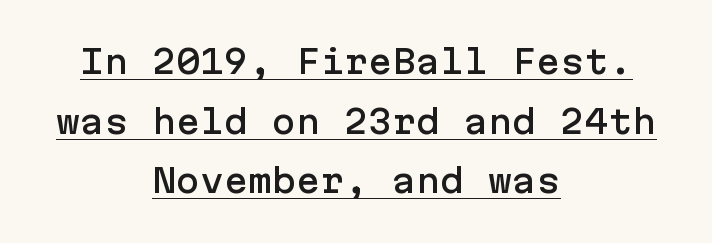
{"serif": "no", "italic": "no", "width": "normal", "stroke_contrast": "low", "x_height": "medium", "underline": "yes", "align": "center", "line_spacing_ratio": 1.86, "letter_spacing": "normal", "letter_spacing_em": 0.0, "glyph_px": 32}
